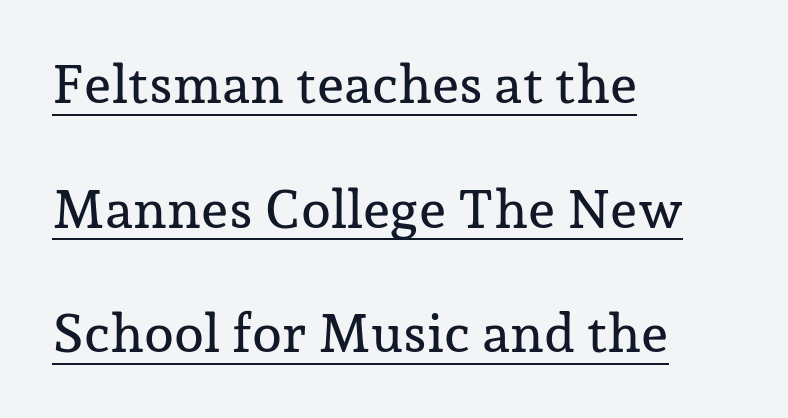
The typography opts for an upright posture over an oblique one. The leading is generous, giving the passage an open texture. The passage shown is underscored from start to finish. Each word holds together tightly as a unit, with standard inter-letter gaps. In CSS terms this would be text-align: left.
